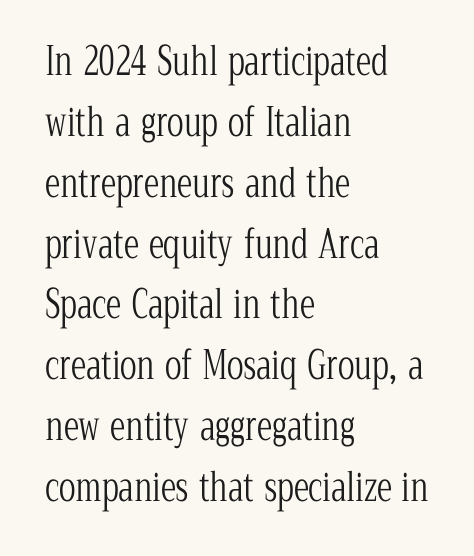
Q: Is the text bold? A: No.
Q: Is the text italic (slanted)? A: No, it is upright.
Q: Is the typeface a serif or a sans-serif typeface? A: Serif.
Q: Is the text underlined? A: No.
Q: How is the paragraph aligned? A: Left-aligned.
Q: Is the spacing between letters normal or unusually wide? A: Normal.
Q: Is the spacing between lines tight, normal or loose? A: Normal.
Q: Width (condensed, normal, or wide)? A: Condensed.
Q: Stroke contrast? A: Low.
Q: x-height? A: Medium.
Q: Monospaced? A: No.
